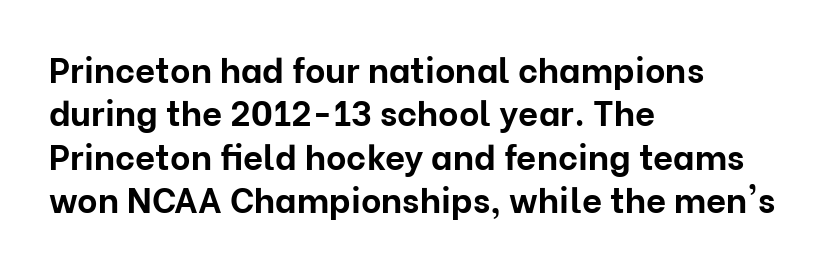
Q: Is the text bold? A: Yes.
Q: Is the text italic (slanted)? A: No, it is upright.
Q: Is the typeface a serif or a sans-serif typeface? A: Sans-serif.
Q: Is the text underlined? A: No.
Q: How is the paragraph aligned? A: Left-aligned.
Q: Is the spacing between letters normal or unusually wide? A: Normal.
Q: Width (condensed, normal, or wide)? A: Normal.
Q: Stroke contrast? A: Low.
Q: x-height? A: Medium.
Q: Monospaced? A: No.
